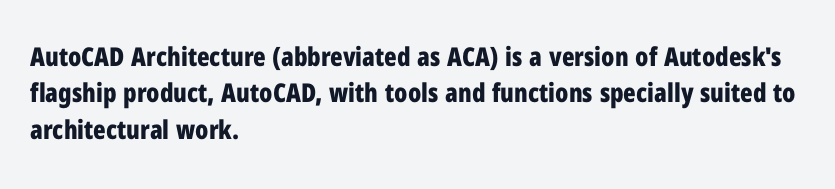
Characters remain perfectly vertical along every line. The passage is arranged the way most books set body copy — flush left. These lines sit exactly where default settings would place them. Nobody touched the tracking dial on this one. Descender tails drop into unmarked territory. Is the type bold? Yes — the strokes are clearly thick and heavy.
